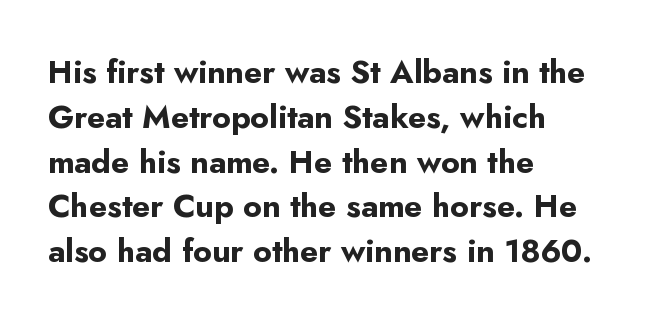
Q: Is the text bold? A: Yes.
Q: Is the text italic (slanted)? A: No, it is upright.
Q: Is the typeface a serif or a sans-serif typeface? A: Sans-serif.
Q: Is the text underlined? A: No.
Q: How is the paragraph aligned? A: Left-aligned.
Q: Is the spacing between letters normal or unusually wide? A: Normal.
Q: Is the spacing between lines tight, normal or loose? A: Normal.
Q: Width (condensed, normal, or wide)? A: Normal.
Q: Stroke contrast? A: Low.
Q: x-height? A: Small.
Q: Monospaced? A: No.
